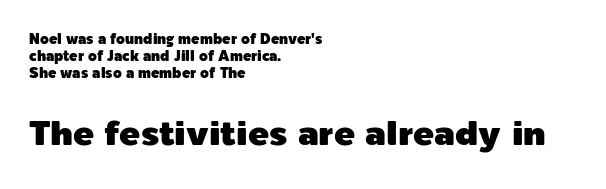
The image shows 35 px sans-serif type, upright; set left-aligned, line spacing 1.22x, normal letter spacing, not underlined; the second (bottom) block is 2.5x larger; a medium x-height.
